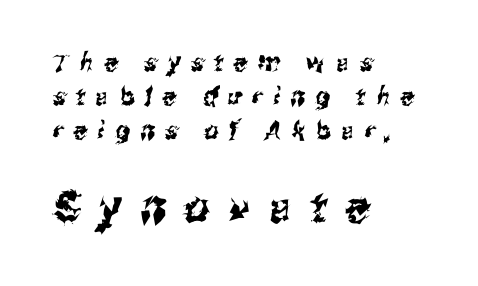
Caption: upper text group reduced, lower text group enlarged. One-word summary of the alignment: left. Think of a printed novel: that variable character pitch is what you see here. Examine the stroke ends and you'll find no serifs. Bare-footed words on every line. Short note: letters widely spaced.
